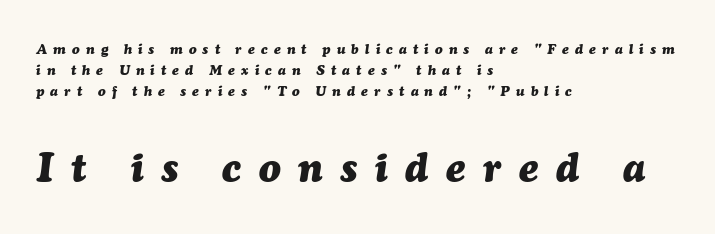
The image shows 40 px heavy type, italic (leaning right); set left-aligned, normal line spacing (1.49x), unusually wide letter spacing (+0.44 em), not underlined; the second (bottom) block is 2.86x larger; medium stroke contrast and a medium x-height.
